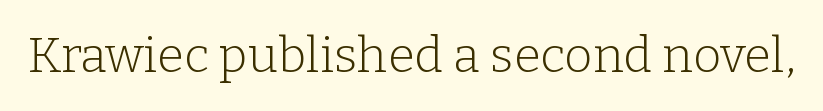
{"serif": "yes", "italic": "no", "bold": "no", "weight": "light", "width": "normal", "stroke_contrast": "low", "x_height": "medium", "monospaced": "no", "underline": "no", "letter_spacing": "normal", "letter_spacing_em": 0.0, "glyph_px": 49}
